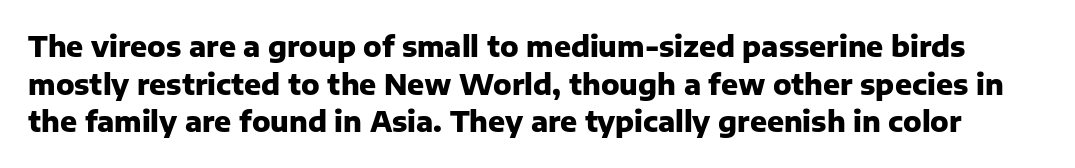
{"serif": "no", "italic": "no", "bold": "yes", "weight": "heavy", "width": "normal", "stroke_contrast": "low", "x_height": "medium", "monospaced": "no", "underline": "no", "line_spacing": "normal", "line_spacing_ratio": 1.34, "letter_spacing": "normal", "letter_spacing_em": 0.0, "glyph_px": 28}
